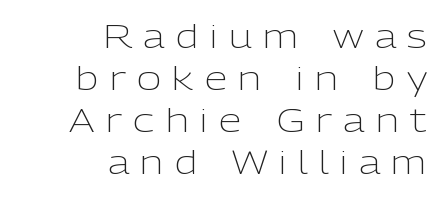
Q: Is the text bold? A: No.
Q: Is the text italic (slanted)? A: No, it is upright.
Q: Is the typeface a serif or a sans-serif typeface? A: Sans-serif.
Q: Is the text underlined? A: No.
Q: How is the paragraph aligned? A: Right-aligned.
Q: Is the spacing between letters normal or unusually wide? A: Unusually wide.
Q: Is the spacing between lines tight, normal or loose? A: Normal.
Q: Width (condensed, normal, or wide)? A: Normal.
Q: Stroke contrast? A: Low.
Q: x-height? A: Medium.
Q: Monospaced? A: No.
